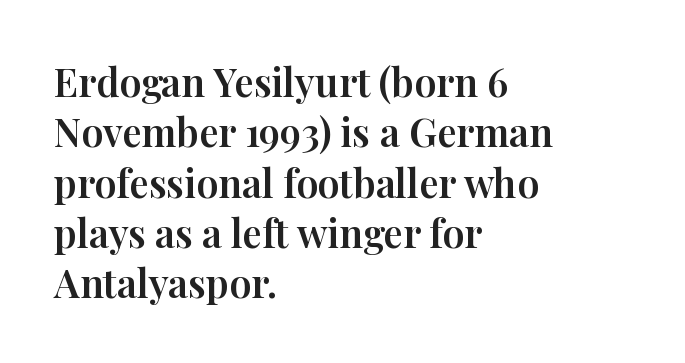
Q: Is the text italic (slanted)? A: No, it is upright.
Q: Is the typeface a serif or a sans-serif typeface? A: Serif.
Q: Is the text underlined? A: No.
Q: How is the paragraph aligned? A: Left-aligned.
Q: Is the spacing between letters normal or unusually wide? A: Normal.
Q: Is the spacing between lines tight, normal or loose? A: Normal.
Q: Width (condensed, normal, or wide)? A: Normal.
Q: Stroke contrast? A: High.
Q: x-height? A: Medium.
Q: Monospaced? A: No.
